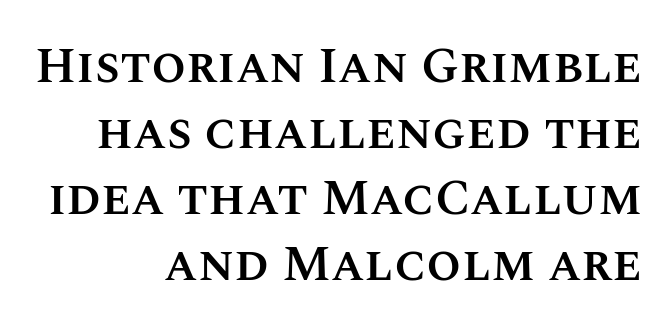
Q: Is the text bold? A: Semi-bold.
Q: Is the text italic (slanted)? A: No, it is upright.
Q: Is the text underlined? A: No.
Q: How is the paragraph aligned? A: Right-aligned.
Q: Is the spacing between letters normal or unusually wide? A: Normal.
Q: Is the spacing between lines tight, normal or loose? A: Normal.
Q: Width (condensed, normal, or wide)? A: Normal.
Q: Stroke contrast? A: Medium.
Q: x-height? A: Large.
Q: Monospaced? A: No.
